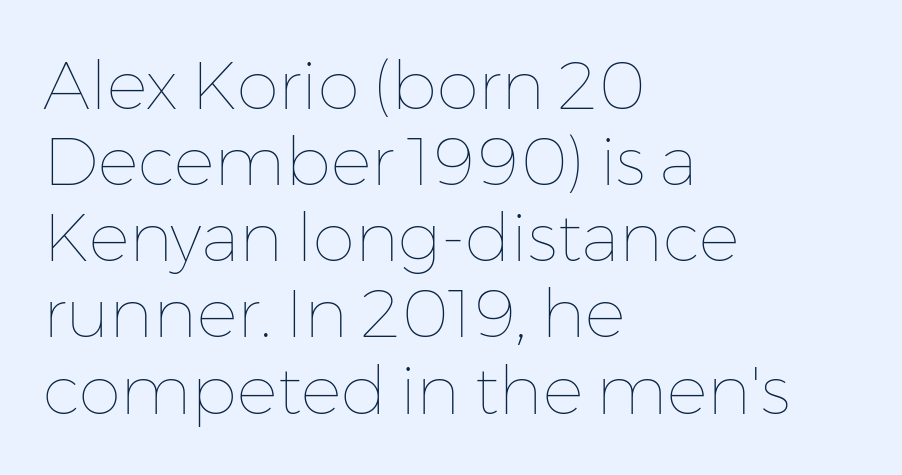
The passage shown has conventional tracking throughout. Compared with a centered layout, this one pins lines to the left instead. Any mark beneath the type? The region is blank. Weight class: somewhere from thin through regular. Compared with typical paragraphs, the rows here are closer together. The specimen reads as upright at a glance.
